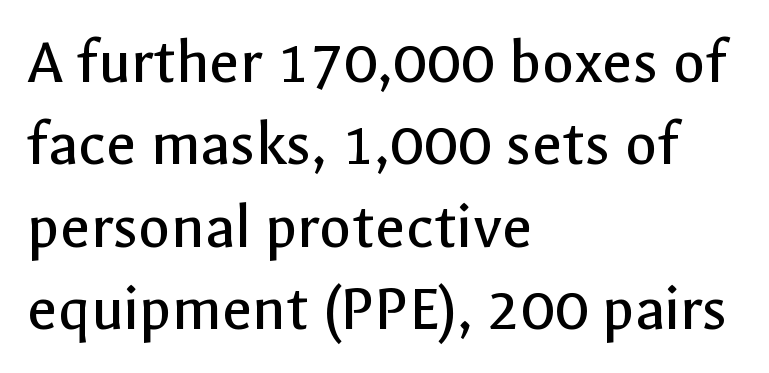
{"serif": "no", "italic": "no", "bold": "no", "weight": "regular", "width": "normal", "x_height": "medium", "monospaced": "no", "underline": "no", "align": "left", "line_spacing": "normal", "line_spacing_ratio": 1.25, "letter_spacing": "normal", "letter_spacing_em": 0.0, "glyph_px": 66}
